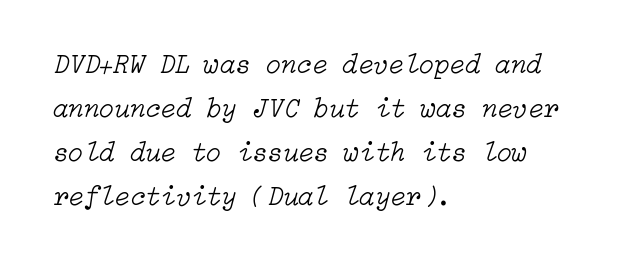
The image shows 28 px light type, italic (leaning right); set left-aligned, normal line spacing (1.57x), normal letter spacing, not underlined; low stroke contrast and a medium x-height.
